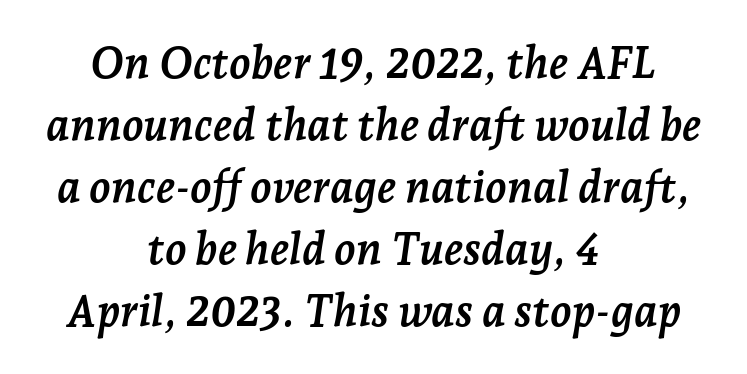
Q: Is the text bold? A: Yes.
Q: Is the text italic (slanted)? A: Yes, it leans right by about 7 degrees.
Q: Is the typeface a serif or a sans-serif typeface? A: Serif.
Q: Is the text underlined? A: No.
Q: How is the paragraph aligned? A: Centered.
Q: Is the spacing between letters normal or unusually wide? A: Normal.
Q: Is the spacing between lines tight, normal or loose? A: Normal.
Q: Width (condensed, normal, or wide)? A: Normal.
Q: Stroke contrast? A: Low.
Q: x-height? A: Medium.
Q: Monospaced? A: No.
